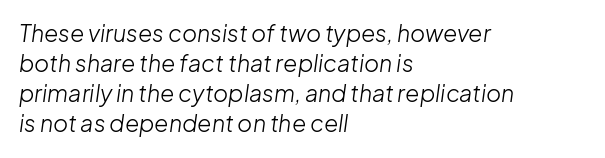
The image shows 23 px text type, italic (leaning right); set left-aligned, normal line spacing (1.31x), normal letter spacing, not underlined.
